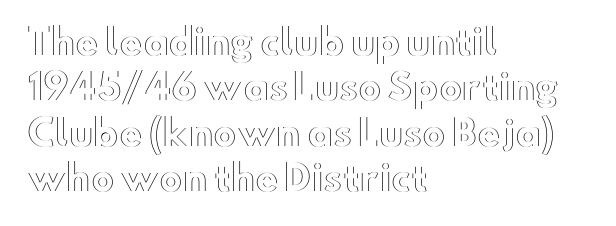
The image shows 35 px wide type, upright; set left-aligned, normal line spacing (1.3x), normal letter spacing, not underlined; a small x-height.
